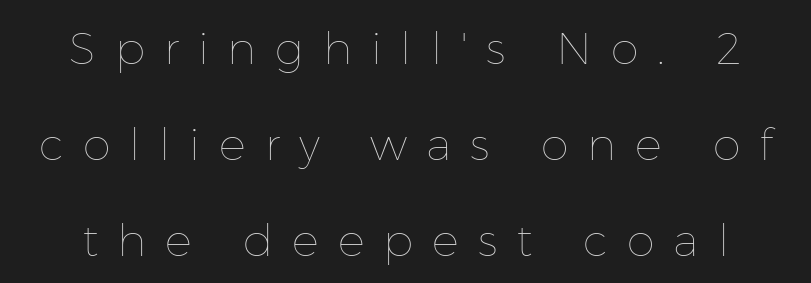
Q: Is the text bold? A: No.
Q: Is the text italic (slanted)? A: No, it is upright.
Q: Is the text underlined? A: No.
Q: Is the spacing between letters normal or unusually wide? A: Unusually wide.
Q: Is the spacing between lines tight, normal or loose? A: Loose.
Q: Width (condensed, normal, or wide)? A: Normal.
Q: Stroke contrast? A: Low.
Q: x-height? A: Medium.
Q: Monospaced? A: No.
